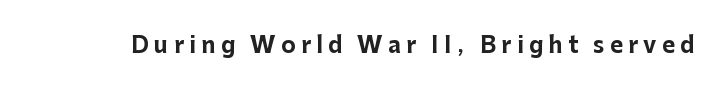
The image shows 22 px bold type, upright; set unusually wide letter spacing (+0.24 em), not underlined.
